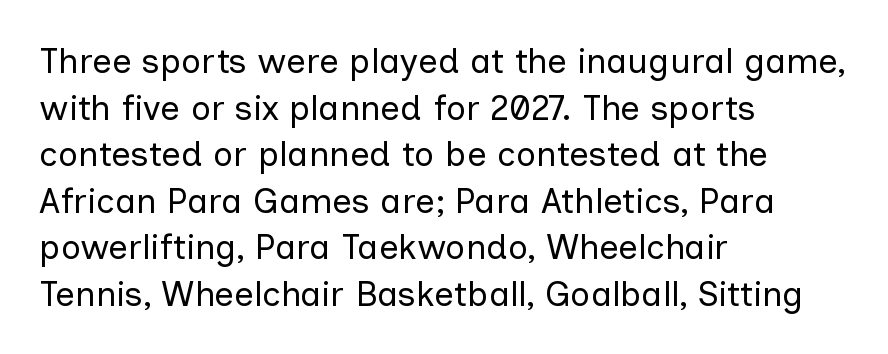
The image shows 35 px regular-weight sans-serif type, upright; set left-aligned, normal line spacing (1.33x), normal letter spacing, not underlined; low stroke contrast and a medium x-height.
